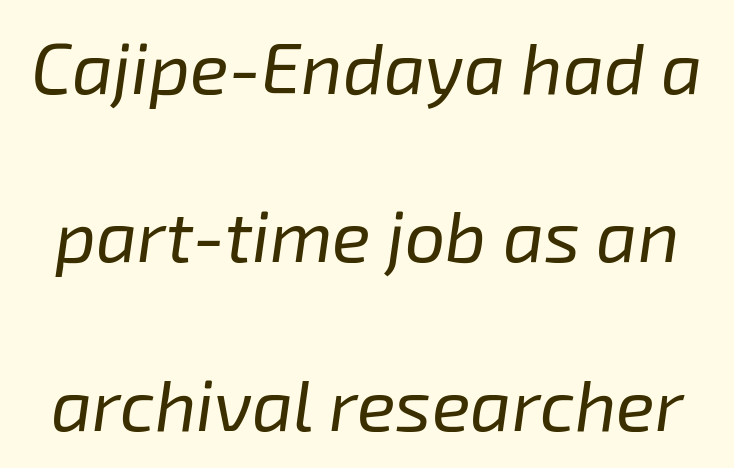
The image shows 72 px regular-weight type, italic (leaning right); set loose line spacing (2.34x), normal letter spacing, not underlined; low stroke contrast and a medium x-height.
